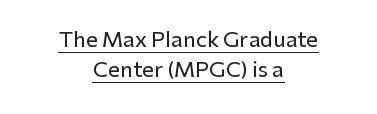
Q: Is the text italic (slanted)? A: No, it is upright.
Q: Is the text underlined? A: Yes.
Q: How is the paragraph aligned? A: Centered.
Q: Is the spacing between letters normal or unusually wide? A: Normal.
Q: Is the spacing between lines tight, normal or loose? A: Normal.
